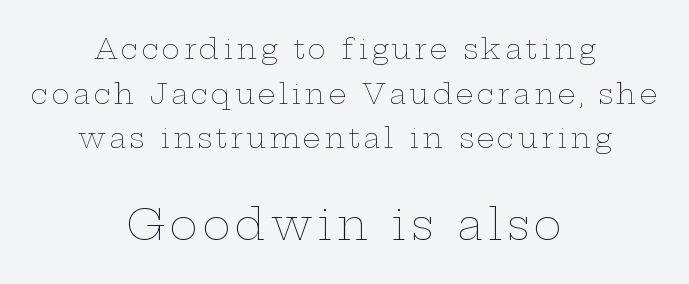
{"italic": "no", "bold": "no", "weight": "thin", "width": "wide", "stroke_contrast": "low", "x_height": "medium", "monospaced": "no", "underline": "no", "align": "center", "line_spacing": "normal", "line_spacing_ratio": 1.59, "larger_block": "second", "size_ratio": 1.5, "glyph_px": 42}
